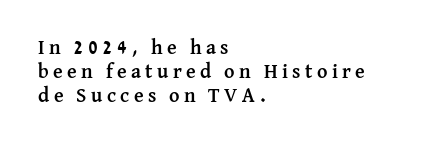
Lines of text with bare space underneath. The letters are spread apart with noticeably loose tracking. Pretty heavy lettering here — definitely bold. The lines in this sample share a left origin and differ only in where they stop. These lines were composed using upright roman letters.
